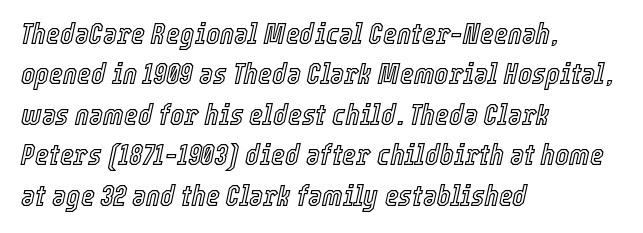
The image shows 30 px condensed type, italic (leaning right); set left-aligned, normal line spacing (1.35x), normal letter spacing, not underlined; a medium x-height.
